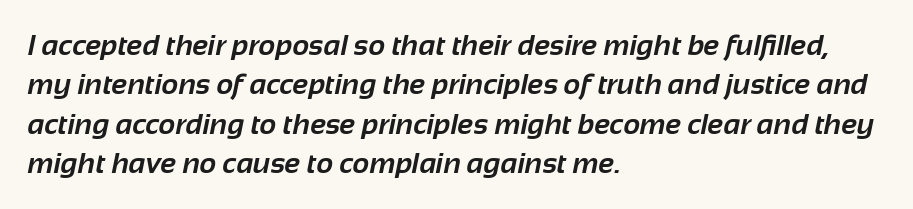
Q: Is the text bold? A: Yes.
Q: Is the typeface a serif or a sans-serif typeface? A: Sans-serif.
Q: Is the text underlined? A: No.
Q: How is the paragraph aligned? A: Left-aligned.
Q: Is the spacing between letters normal or unusually wide? A: Normal.
Q: Is the spacing between lines tight, normal or loose? A: Normal.
Q: Width (condensed, normal, or wide)? A: Normal.
Q: Stroke contrast? A: Low.
Q: x-height? A: Medium.
Q: Monospaced? A: No.
